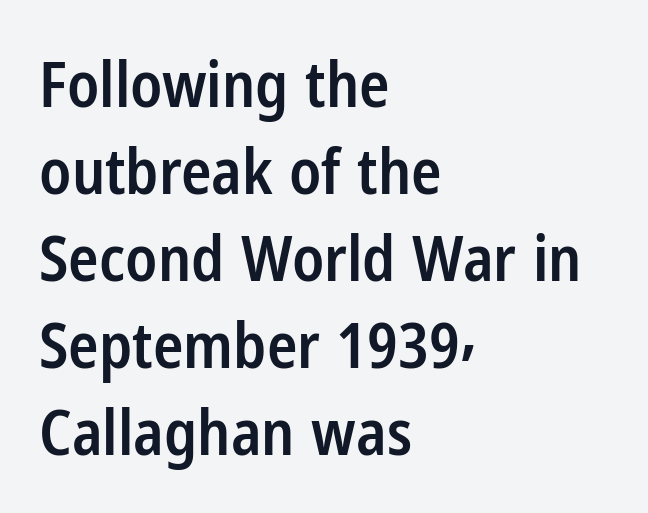
Compared with typical paragraphs, the rows here are spaced about the same. Underline: absent. The letters advance in unequal steps, a hallmark of proportional type. Every character sits straight up, as roman type does. Short and long lines alike share a common starting point at left. Font category for this specimen: sans-serif.
